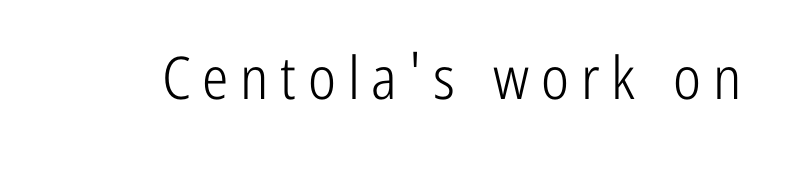
{"serif": "no", "italic": "no", "bold": "no", "weight": "light", "width": "condensed", "stroke_contrast": "low", "x_height": "medium", "monospaced": "no", "underline": "no", "letter_spacing": "wide", "letter_spacing_em": 0.2, "glyph_px": 59}
